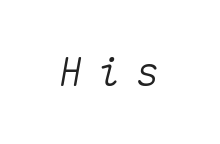
{"italic": "yes", "lean": "right", "slant_degrees": 10, "width": "normal", "stroke_contrast": "medium", "x_height": "medium", "monospaced": "yes", "underline": "no", "letter_spacing": "wide", "letter_spacing_em": 0.39, "glyph_px": 39}
